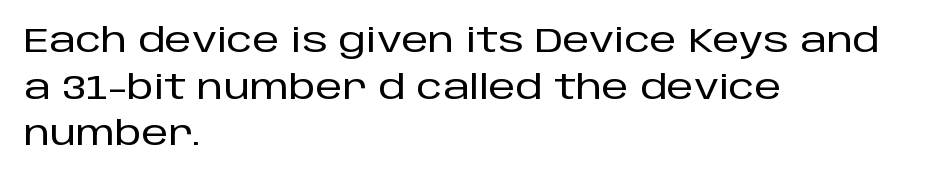
{"serif": "no", "italic": "no", "width": "normal", "stroke_contrast": "low", "x_height": "large", "monospaced": "no", "underline": "no", "align": "left", "line_spacing": "normal", "line_spacing_ratio": 1.37, "letter_spacing": "normal", "letter_spacing_em": 0.0, "glyph_px": 34}
